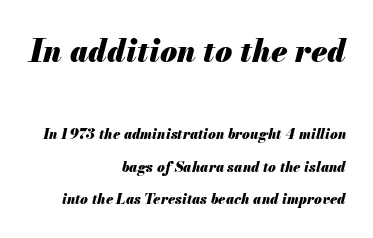
{"italic": "yes", "lean": "right", "slant_degrees": 13, "bold": "yes", "weight": "heavy", "width": "normal", "stroke_contrast": "medium", "x_height": "small", "monospaced": "no", "underline": "no", "align": "right", "line_spacing": "loose", "line_spacing_ratio": 2.31, "letter_spacing": "normal", "letter_spacing_em": 0.0, "larger_block": "first", "size_ratio": 2.21, "glyph_px": 31}
